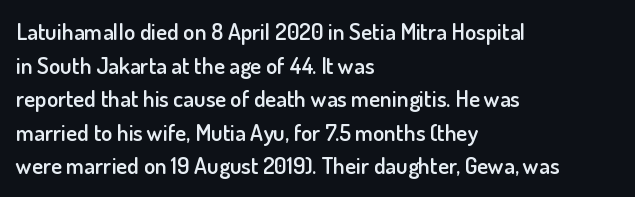
The image shows 23 px text type, upright; set left-aligned, normal line spacing (1.46x), normal letter spacing, not underlined.
